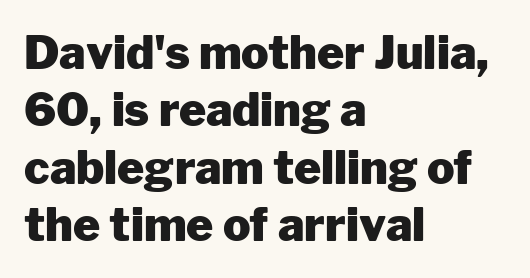
Q: Is the text bold? A: Yes.
Q: Is the text italic (slanted)? A: No, it is upright.
Q: Is the typeface a serif or a sans-serif typeface? A: Sans-serif.
Q: Is the text underlined? A: No.
Q: How is the paragraph aligned? A: Left-aligned.
Q: Is the spacing between letters normal or unusually wide? A: Normal.
Q: Is the spacing between lines tight, normal or loose? A: Normal.
Q: Width (condensed, normal, or wide)? A: Normal.
Q: Stroke contrast? A: Low.
Q: x-height? A: Medium.
Q: Monospaced? A: No.
